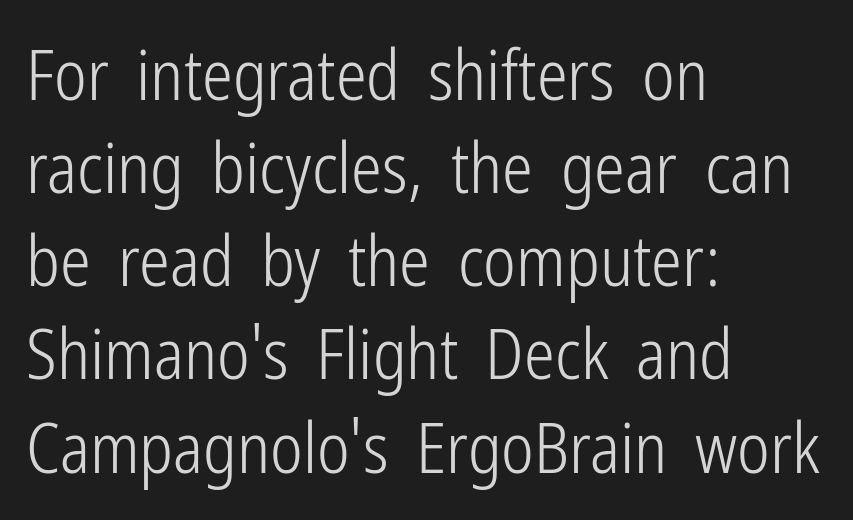
Q: Is the text bold? A: No.
Q: Is the text italic (slanted)? A: No, it is upright.
Q: Is the typeface a serif or a sans-serif typeface? A: Sans-serif.
Q: Is the text underlined? A: No.
Q: How is the paragraph aligned? A: Left-aligned.
Q: Is the spacing between letters normal or unusually wide? A: Normal.
Q: Is the spacing between lines tight, normal or loose? A: Normal.
Q: Width (condensed, normal, or wide)? A: Condensed.
Q: Stroke contrast? A: Low.
Q: x-height? A: Medium.
Q: Monospaced? A: No.
